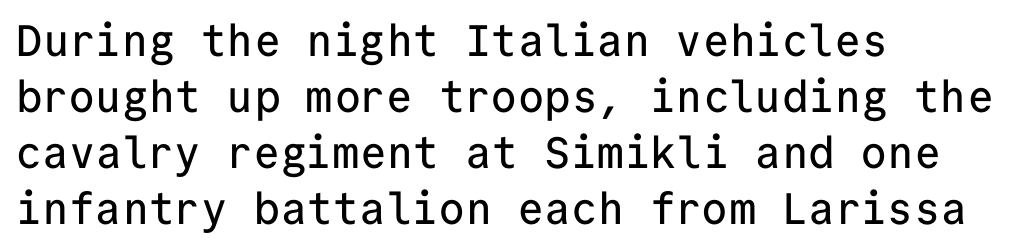
{"serif": "no", "italic": "no", "width": "normal", "stroke_contrast": "low", "x_height": "medium", "monospaced": "yes", "underline": "no", "align": "left", "line_spacing": "normal", "line_spacing_ratio": 1.27, "letter_spacing": "normal", "letter_spacing_em": 0.0, "glyph_px": 44}
